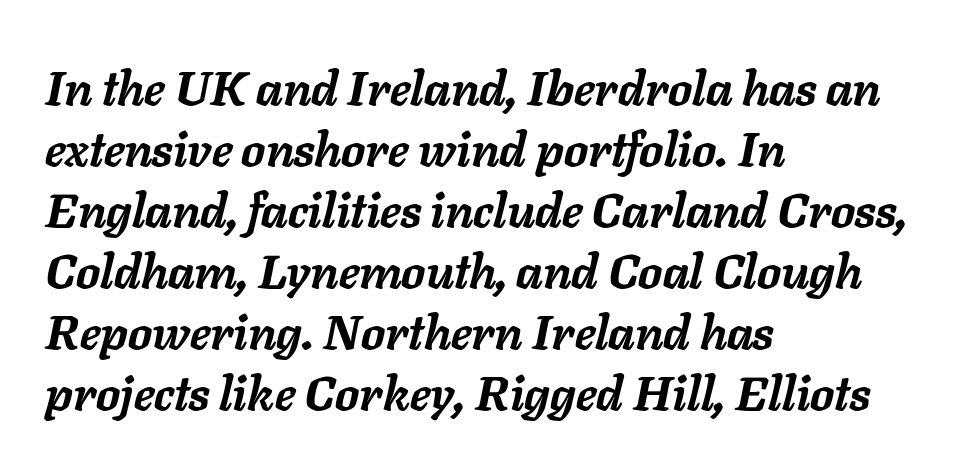
Q: Is the text bold? A: Yes.
Q: Is the text italic (slanted)? A: Yes, it leans right by about 11 degrees.
Q: Is the text underlined? A: No.
Q: How is the paragraph aligned? A: Left-aligned.
Q: Is the spacing between letters normal or unusually wide? A: Normal.
Q: Is the spacing between lines tight, normal or loose? A: Normal.
Q: Width (condensed, normal, or wide)? A: Normal.
Q: Stroke contrast? A: Low.
Q: x-height? A: Medium.
Q: Monospaced? A: No.
